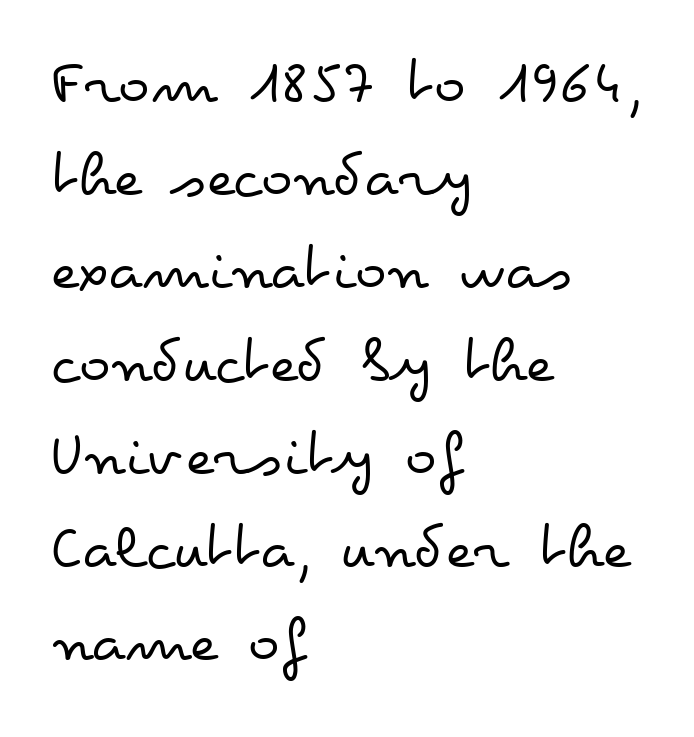
The image shows 66 px regular-weight, wide type, upright; set left-aligned, normal line spacing (1.41x), normal letter spacing, not underlined; low stroke contrast and a small x-height.
